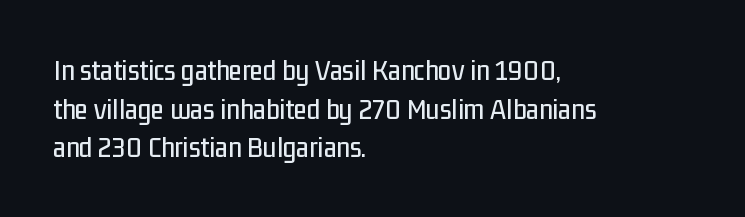
The lettering stays uniformly vertical, giving the passage a roman look. The string is rendered with underlining switched off. Looks like regular typesetting: each glyph gets only the width it needs. The leading is moderate, giving the passage an even texture.
